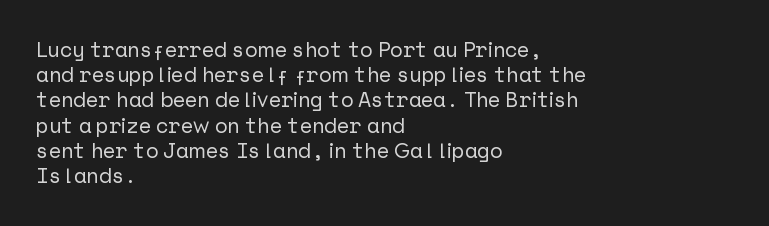
Q: Is the text italic (slanted)? A: No, it is upright.
Q: Is the text underlined? A: No.
Q: How is the paragraph aligned? A: Left-aligned.
Q: Is the spacing between letters normal or unusually wide? A: Normal.
